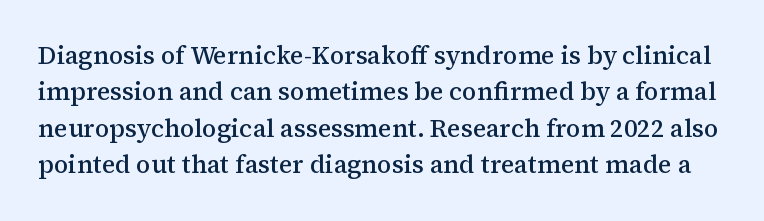
The image shows 25 px text type, upright; set normal line spacing (1.46x), normal letter spacing, not underlined.
